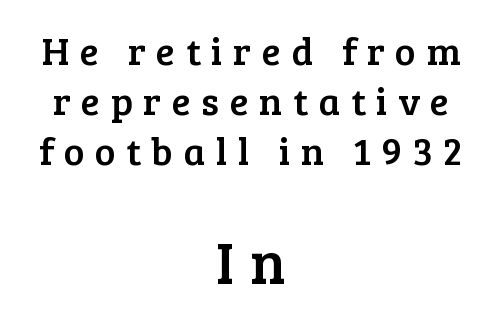
The image shows 59 px serif type, upright; set centered, normal line spacing (1.28x), unusually wide letter spacing (+0.27 em), not underlined; the second (bottom) block is 1.51x larger; low stroke contrast and a medium x-height.
